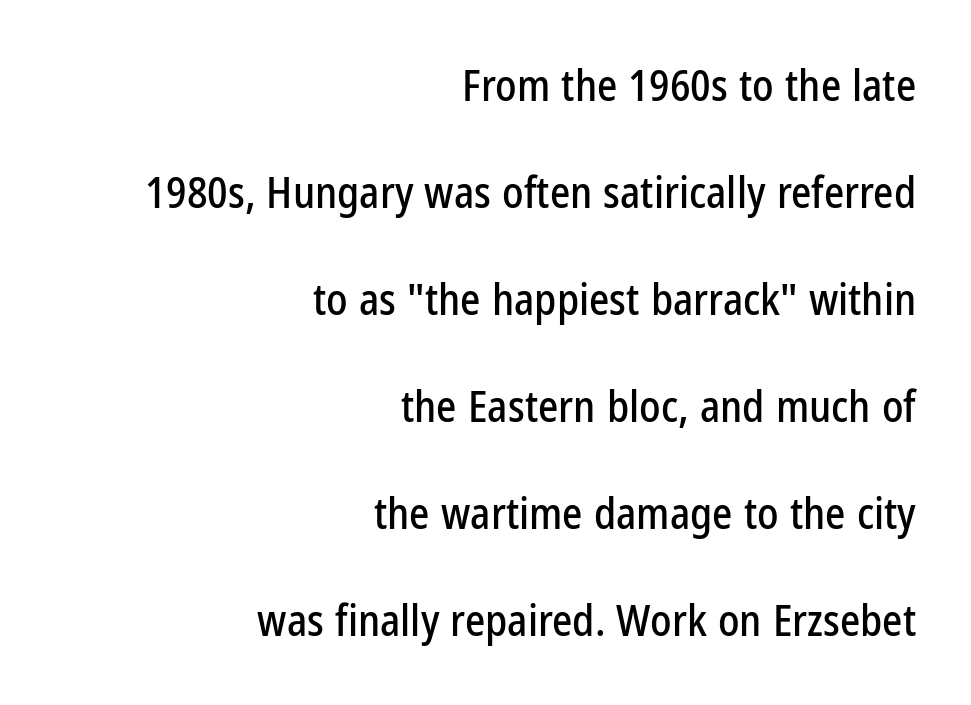
The letterforms sit shoulder to shoulder at normal distance. The letters carry no serifs — their stems end cleanly without finishing strokes. This rendering features lettering with no underline. Posture: upright roman.
